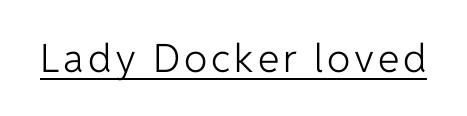
The image shows 39 px light sans-serif type, upright; set underlined; low stroke contrast and a medium x-height.
